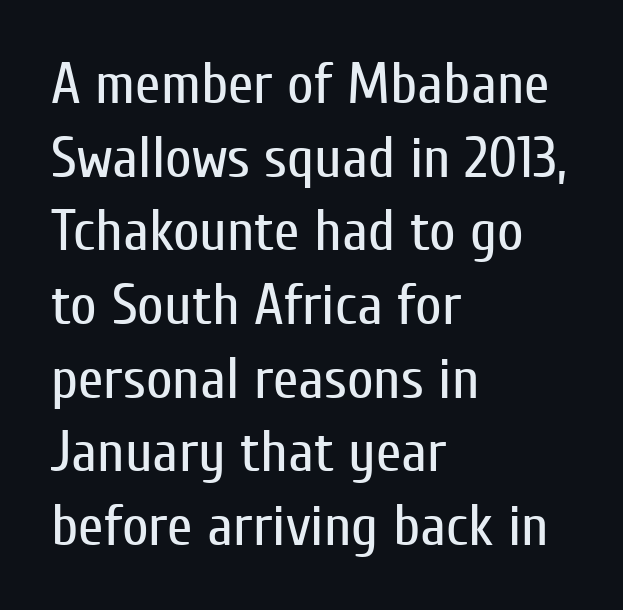
{"serif": "no", "italic": "no", "bold": "no", "weight": "regular", "width": "condensed", "stroke_contrast": "low", "x_height": "medium", "monospaced": "no", "underline": "no", "align": "left", "line_spacing": "normal", "line_spacing_ratio": 1.27, "letter_spacing": "normal", "letter_spacing_em": 0.0, "glyph_px": 58}
